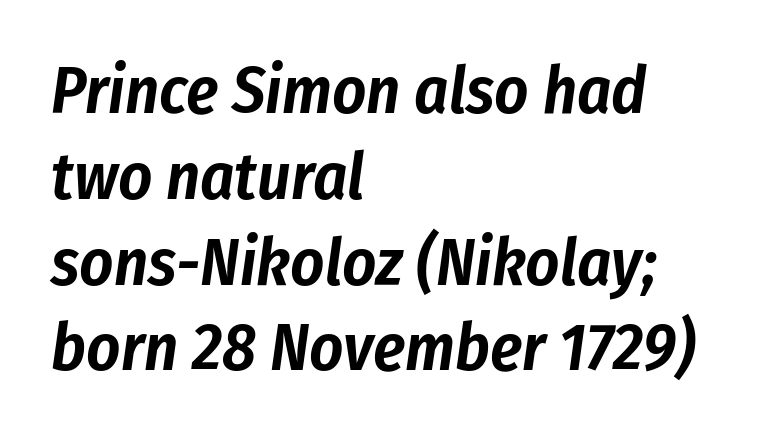
The image shows 66 px condensed type, italic (leaning right); set left-aligned, normal line spacing (1.3x), normal letter spacing, not underlined; low stroke contrast and a medium x-height.
